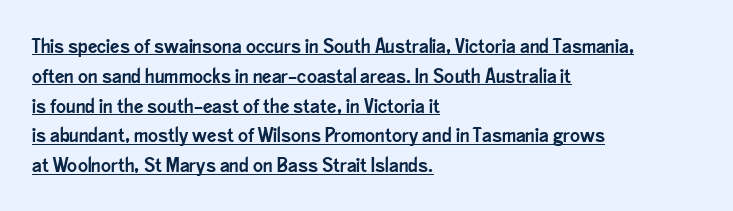
Visually the block forms a straight wall on the left and a jagged coastline on the right. Leading: standard. What decoration does the sample have? An underline. When letters stand straight like this, we call the style roman or upright.
